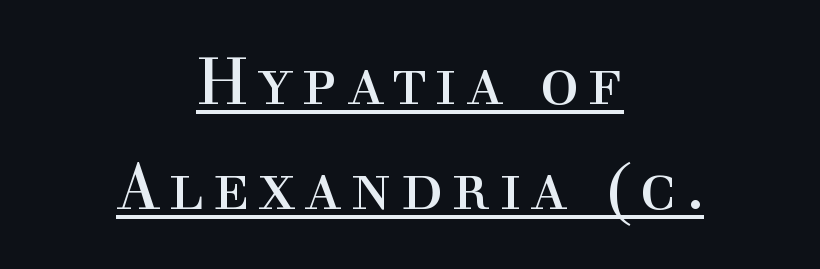
{"serif": "yes", "italic": "no", "bold": "no", "weight": "regular", "width": "normal", "x_height": "medium", "monospaced": "no", "underline": "yes", "align": "center", "line_spacing": "normal", "line_spacing_ratio": 1.62, "glyph_px": 65}
